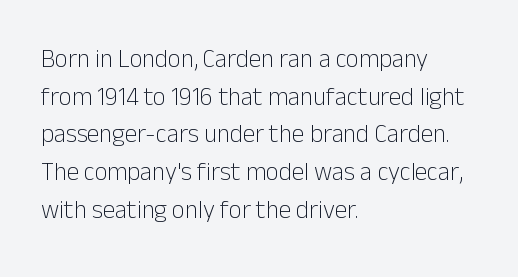
The face used here is rendered with its standard letterfit. Just letters on the line, the space beneath them empty. Caption: face not bold, strokes unweighted. Line spacing here is normal.
